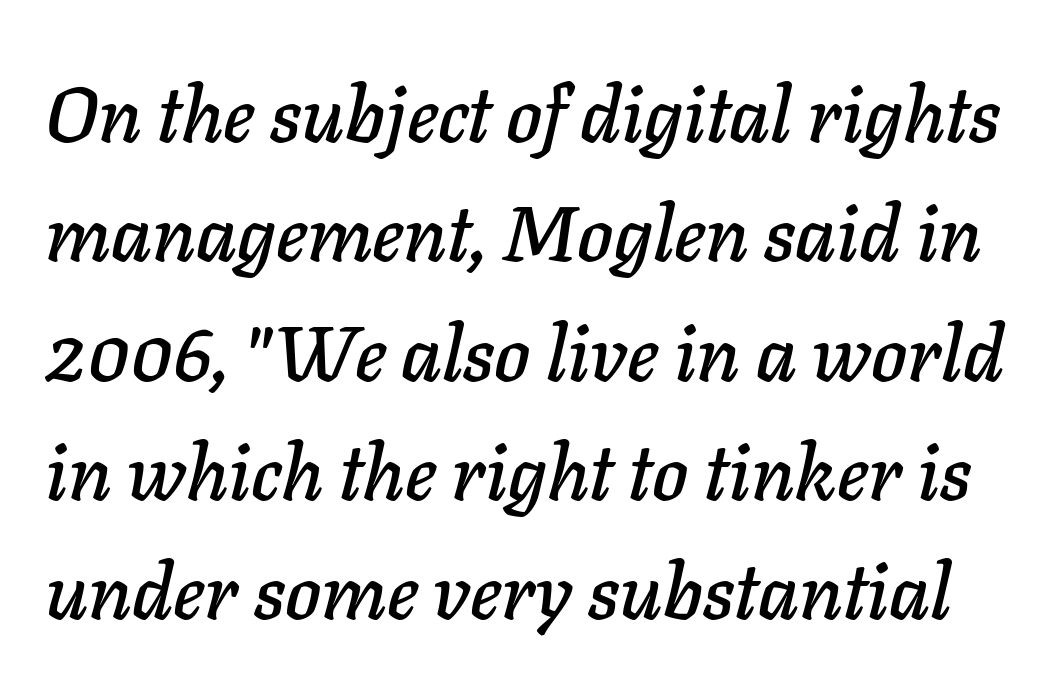
{"italic": "yes", "lean": "right", "slant_degrees": 11, "width": "normal", "stroke_contrast": "low", "x_height": "medium", "monospaced": "no", "underline": "no", "line_spacing": "normal", "line_spacing_ratio": 1.55, "letter_spacing": "normal", "letter_spacing_em": 0.0, "glyph_px": 77}
